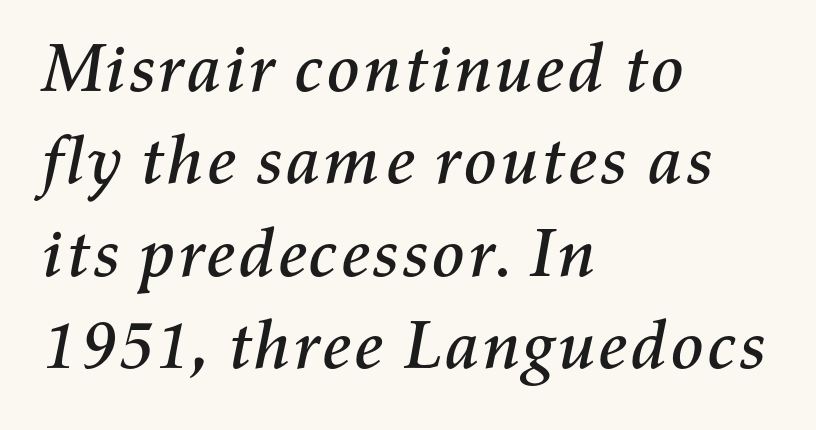
The image shows 69 px text type, italic (leaning right); set left-aligned, normal line spacing (1.34x), normal letter spacing, not underlined; medium stroke contrast and a medium x-height.
